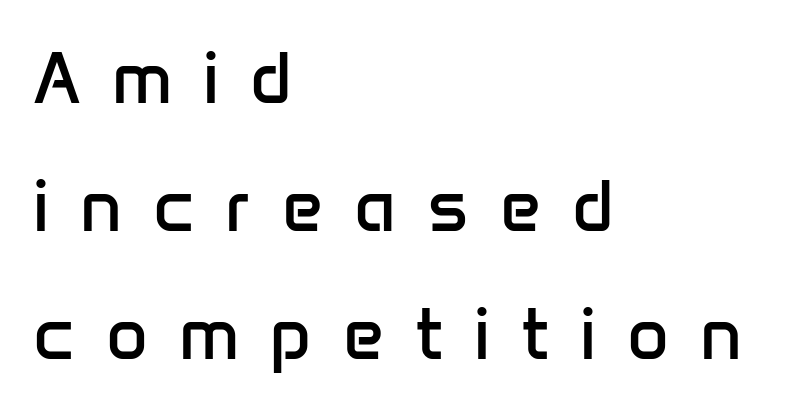
Q: Is the text bold? A: No.
Q: Is the text italic (slanted)? A: No, it is upright.
Q: Is the typeface a serif or a sans-serif typeface? A: Sans-serif.
Q: Is the text underlined? A: No.
Q: How is the paragraph aligned? A: Left-aligned.
Q: Is the spacing between letters normal or unusually wide? A: Unusually wide.
Q: Width (condensed, normal, or wide)? A: Normal.
Q: Stroke contrast? A: Low.
Q: x-height? A: Medium.
Q: Monospaced? A: No.
